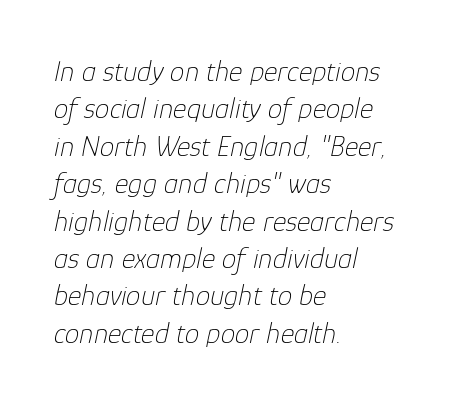
Q: Is the text bold? A: No.
Q: Is the text italic (slanted)? A: Yes, it leans right by about 12 degrees.
Q: Is the text underlined? A: No.
Q: How is the paragraph aligned? A: Left-aligned.
Q: Is the spacing between letters normal or unusually wide? A: Normal.
Q: Is the spacing between lines tight, normal or loose? A: Normal.
Q: Width (condensed, normal, or wide)? A: Normal.
Q: Stroke contrast? A: Low.
Q: x-height? A: Medium.
Q: Monospaced? A: No.
